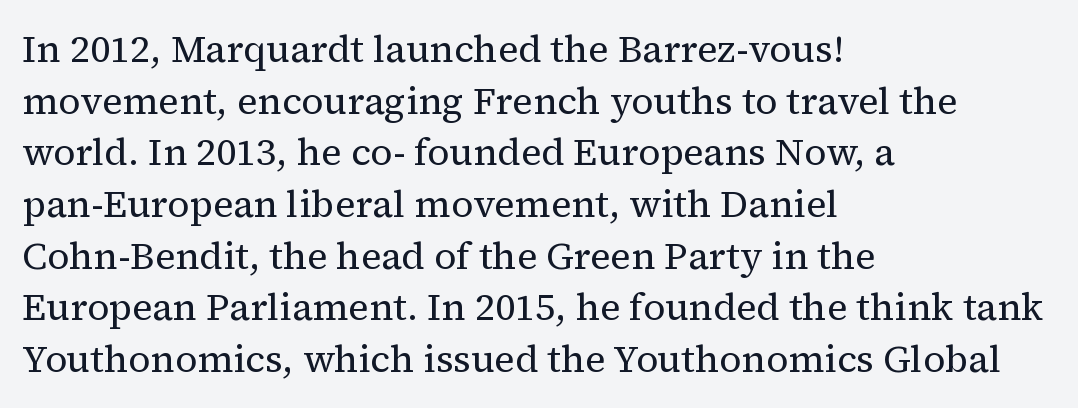
The image shows 38 px regular-weight serif type, upright; set left-aligned, normal line spacing (1.36x), normal letter spacing, not underlined; medium stroke contrast and a medium x-height.
